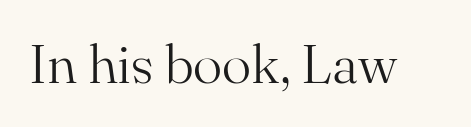
The image shows 55 px light serif type, upright; set normal letter spacing, not underlined; medium stroke contrast and a small x-height.
